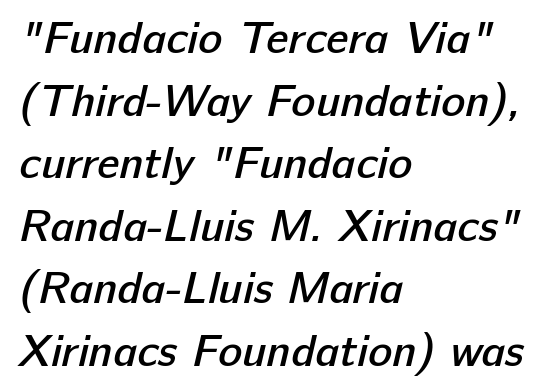
Q: Is the text bold? A: Semi-bold.
Q: Is the typeface a serif or a sans-serif typeface? A: Sans-serif.
Q: Is the text underlined? A: No.
Q: How is the paragraph aligned? A: Left-aligned.
Q: Is the spacing between letters normal or unusually wide? A: Normal.
Q: Is the spacing between lines tight, normal or loose? A: Normal.
Q: Width (condensed, normal, or wide)? A: Normal.
Q: Stroke contrast? A: Low.
Q: x-height? A: Medium.
Q: Monospaced? A: No.
